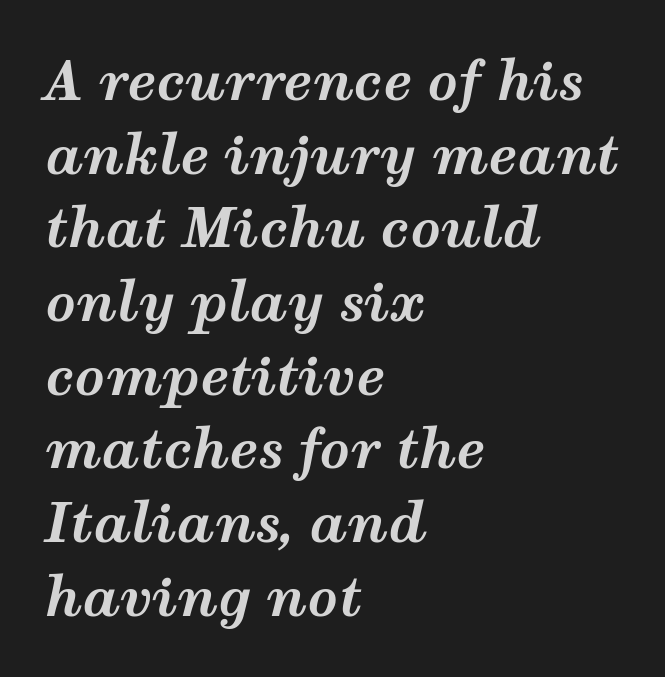
The typesetter chose a ragged-right arrangement here. Designer's note — italics engaged. The string is rendered with underlining switched off. Typographic density is high because the face is bold. Glyph-to-glyph distance matches everyday printed text. Varying glyph widths throughout — classic text-font behaviour.
